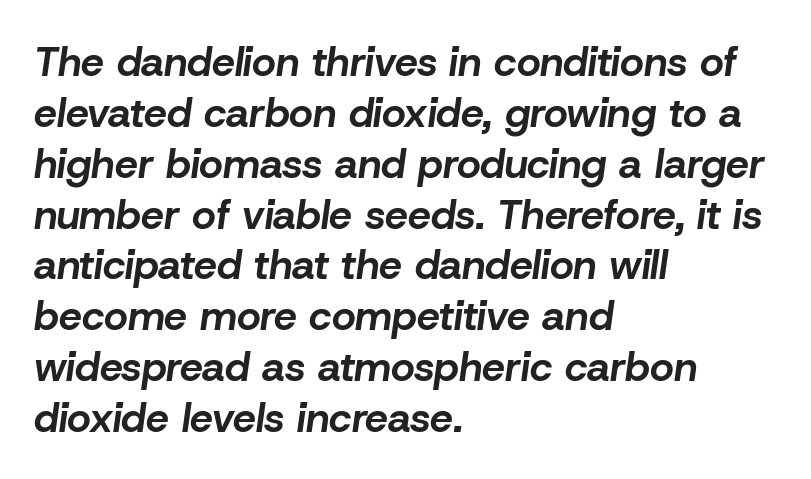
{"italic": "yes", "lean": "right", "slant_degrees": 8, "bold": "yes", "weight": "bold", "width": "normal", "stroke_contrast": "low", "x_height": "medium", "monospaced": "no", "underline": "no", "align": "left", "line_spacing_ratio": 1.24, "letter_spacing": "normal", "letter_spacing_em": 0.0, "glyph_px": 41}
